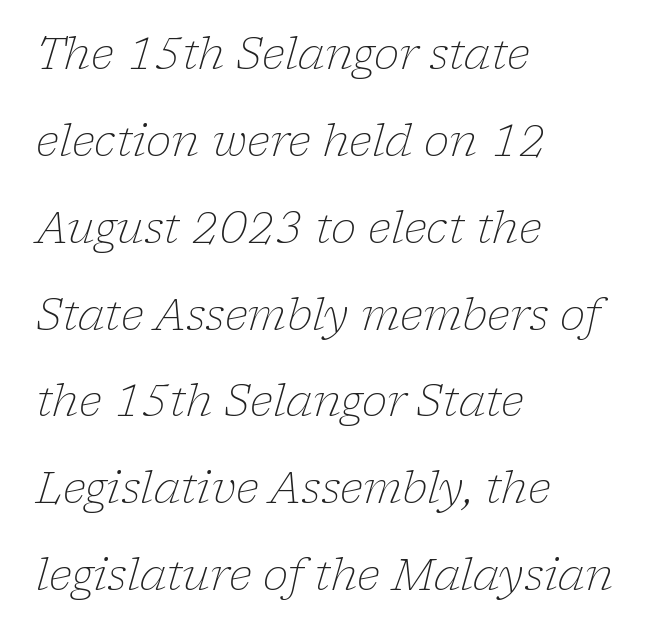
{"serif": "yes", "italic": "yes", "lean": "right", "slant_degrees": 17, "bold": "no", "weight": "light", "width": "normal", "stroke_contrast": "low", "x_height": "medium", "monospaced": "no", "underline": "no", "align": "left", "line_spacing": "loose", "line_spacing_ratio": 2.02, "letter_spacing": "normal", "letter_spacing_em": 0.0, "glyph_px": 43}
